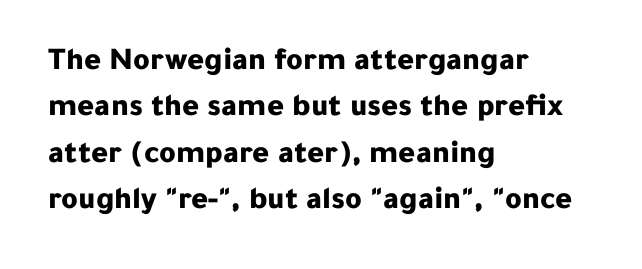
{"serif": "no", "italic": "no", "bold": "yes", "weight": "bold", "width": "normal", "stroke_contrast": "low", "x_height": "medium", "monospaced": "no", "underline": "no", "align": "left", "line_spacing": "normal", "line_spacing_ratio": 1.45, "letter_spacing": "normal", "letter_spacing_em": 0.0, "glyph_px": 32}
